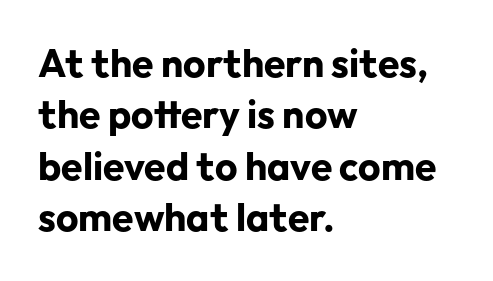
The image shows 39 px bold sans-serif type, upright; set left-aligned, normal line spacing (1.32x), normal letter spacing, not underlined; low stroke contrast and a medium x-height.
